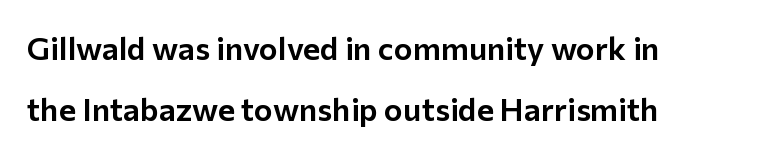
Q: Is the text italic (slanted)? A: No, it is upright.
Q: Is the typeface a serif or a sans-serif typeface? A: Sans-serif.
Q: Is the text underlined? A: No.
Q: How is the paragraph aligned? A: Left-aligned.
Q: Is the spacing between letters normal or unusually wide? A: Normal.
Q: Is the spacing between lines tight, normal or loose? A: Loose.
Q: Width (condensed, normal, or wide)? A: Normal.
Q: Stroke contrast? A: Low.
Q: x-height? A: Medium.
Q: Monospaced? A: No.
